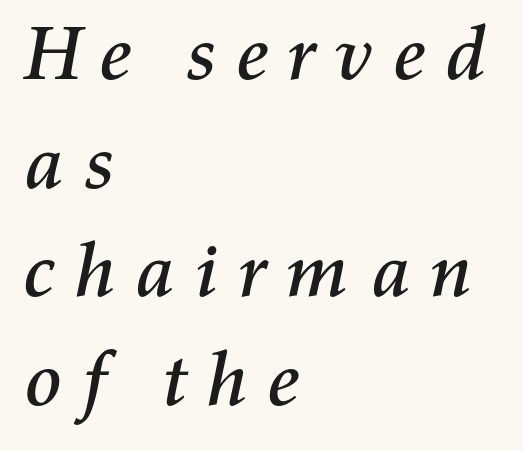
Q: Is the text italic (slanted)? A: Yes, it leans right by about 11 degrees.
Q: Is the text underlined? A: No.
Q: How is the paragraph aligned? A: Left-aligned.
Q: Is the spacing between letters normal or unusually wide? A: Unusually wide.
Q: Is the spacing between lines tight, normal or loose? A: Normal.
Q: Width (condensed, normal, or wide)? A: Normal.
Q: Stroke contrast? A: Medium.
Q: x-height? A: Medium.
Q: Monospaced? A: No.
